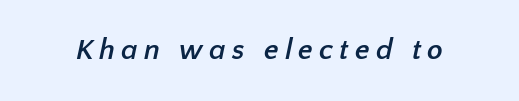
Spacing between characters has been opened up far beyond the box default. The passage shown is not underscored anywhere. The letters advance in unequal steps, a hallmark of proportional type. The glyphs have the mass of a bold cut. Examine the stroke ends and you'll find no serifs.
